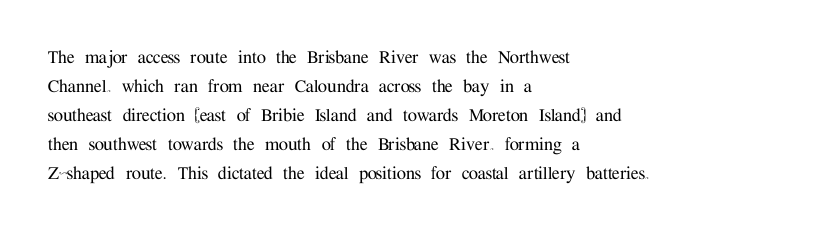
{"italic": "no", "underline": "no", "align": "left", "line_spacing": "normal", "line_spacing_ratio": 1.38, "letter_spacing": "normal", "letter_spacing_em": 0.0, "glyph_px": 21}
